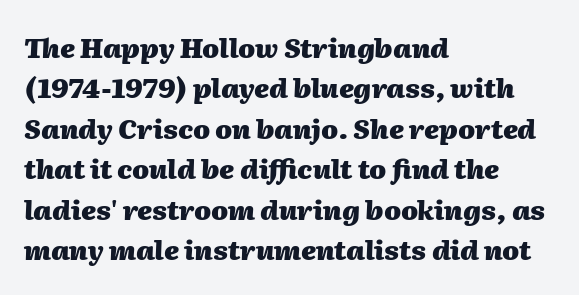
{"italic": "yes", "lean": "right", "slant_degrees": 2, "bold": "yes", "underline": "no", "align": "left", "line_spacing": "normal", "line_spacing_ratio": 1.5, "letter_spacing": "normal", "letter_spacing_em": 0.0, "glyph_px": 27}
